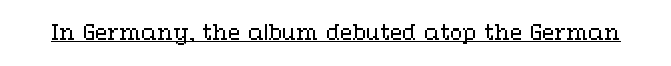
Between one letter and the next there's only the usual sliver of space. A roman cut, with each character standing at attention. The rendered words wear a rule along their underside. Heaviness? Minimal to ordinary, like unemphasized prose.
